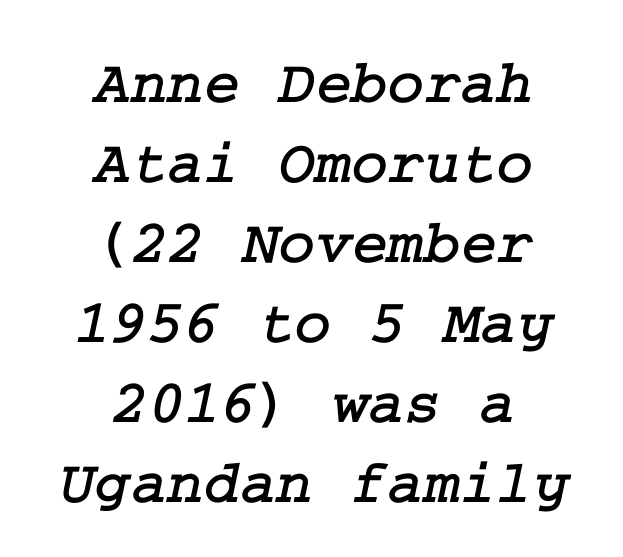
The glyphs are unaccompanied by any horizontal stroke below them. Type style note: has serifs. Honestly, the row spacing looks completely unremarkable. Layout note: lines centered.
